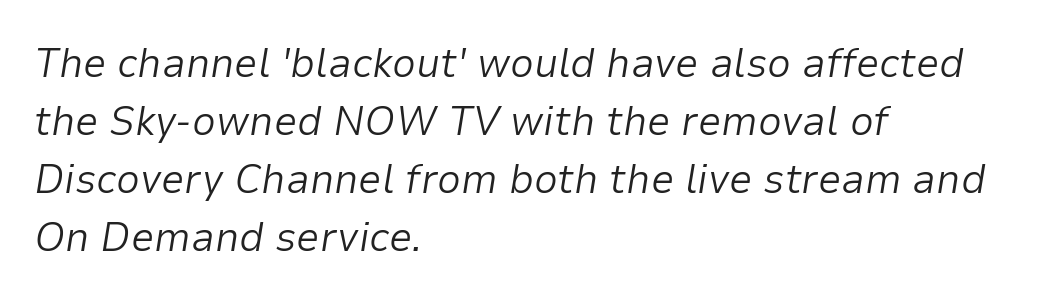
{"italic": "yes", "lean": "right", "slant_degrees": 9, "bold": "no", "weight": "light", "width": "normal", "stroke_contrast": "low", "x_height": "medium", "monospaced": "no", "underline": "no", "align": "left", "line_spacing": "normal", "line_spacing_ratio": 1.38, "letter_spacing": "normal", "letter_spacing_em": 0.0, "glyph_px": 42}
